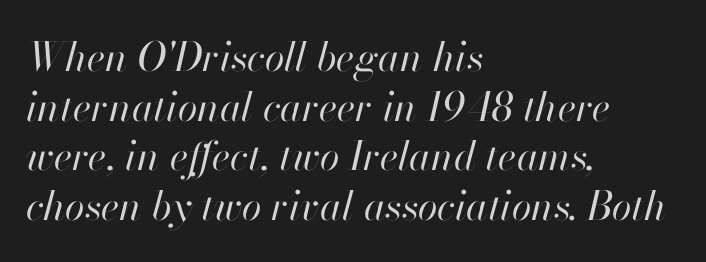
Q: Is the text bold? A: No.
Q: Is the text italic (slanted)? A: Yes, it leans right by about 13 degrees.
Q: Is the text underlined? A: No.
Q: How is the paragraph aligned? A: Left-aligned.
Q: Is the spacing between letters normal or unusually wide? A: Normal.
Q: Width (condensed, normal, or wide)? A: Normal.
Q: Stroke contrast? A: High.
Q: x-height? A: Small.
Q: Monospaced? A: No.
